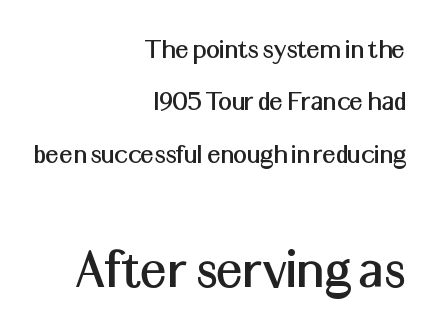
The image shows 60 px sans-serif type, upright; set right-aligned, line spacing 1.75x, normal letter spacing, not underlined; the second (bottom) block is 2.0x larger; medium stroke contrast and a medium x-height.
